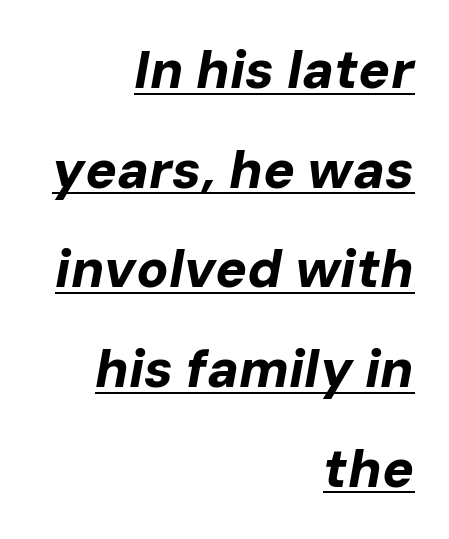
{"italic": "yes", "lean": "right", "slant_degrees": 10, "bold": "yes", "weight": "bold", "width": "normal", "stroke_contrast": "low", "x_height": "medium", "monospaced": "no", "underline": "yes", "align": "right", "line_spacing_ratio": 1.88, "letter_spacing": "normal", "letter_spacing_em": 0.0, "glyph_px": 53}
